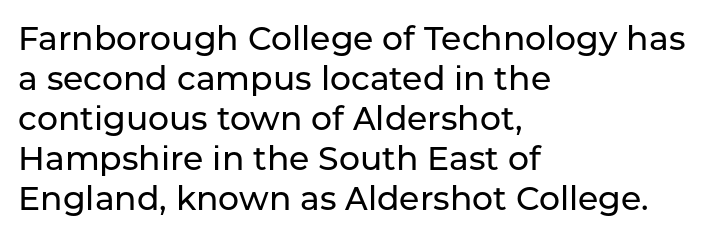
{"serif": "no", "italic": "no", "width": "normal", "stroke_contrast": "low", "x_height": "medium", "monospaced": "no", "underline": "no", "align": "left", "line_spacing_ratio": 1.21, "letter_spacing": "normal", "letter_spacing_em": 0.0, "glyph_px": 33}
